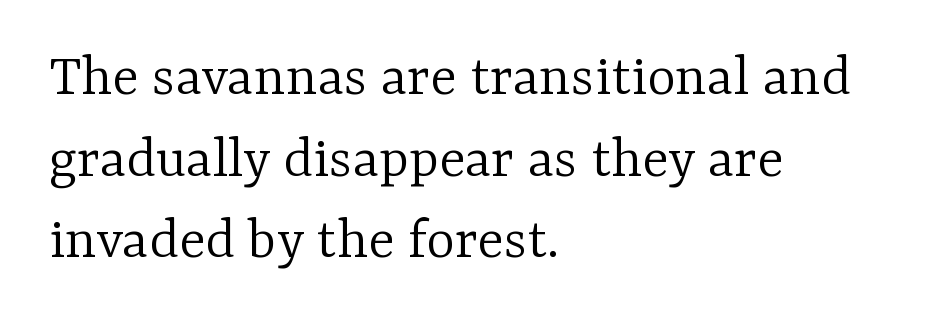
Q: Is the text bold? A: No.
Q: Is the text italic (slanted)? A: No, it is upright.
Q: Is the typeface a serif or a sans-serif typeface? A: Serif.
Q: Is the text underlined? A: No.
Q: How is the paragraph aligned? A: Left-aligned.
Q: Is the spacing between letters normal or unusually wide? A: Normal.
Q: Is the spacing between lines tight, normal or loose? A: Normal.
Q: Width (condensed, normal, or wide)? A: Normal.
Q: Stroke contrast? A: Low.
Q: x-height? A: Medium.
Q: Monospaced? A: No.
